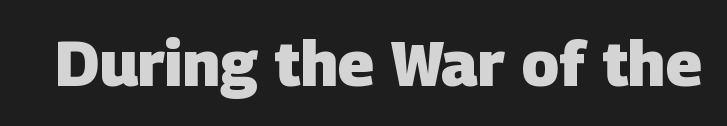
{"serif": "no", "bold": "yes", "weight": "heavy", "width": "normal", "stroke_contrast": "low", "x_height": "large", "monospaced": "no", "underline": "no", "letter_spacing": "normal", "letter_spacing_em": 0.0, "glyph_px": 63}
